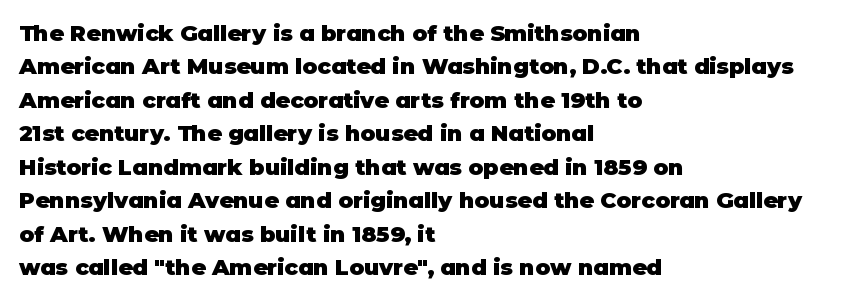
The image shows 22 px bold type, upright; set left-aligned, normal line spacing (1.52x), normal letter spacing, not underlined.
